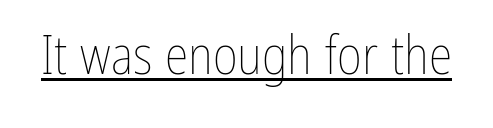
{"italic": "no", "bold": "no", "weight": "thin", "width": "condensed", "stroke_contrast": "low", "x_height": "medium", "monospaced": "no", "underline": "yes", "letter_spacing": "normal", "letter_spacing_em": 0.0, "glyph_px": 54}
